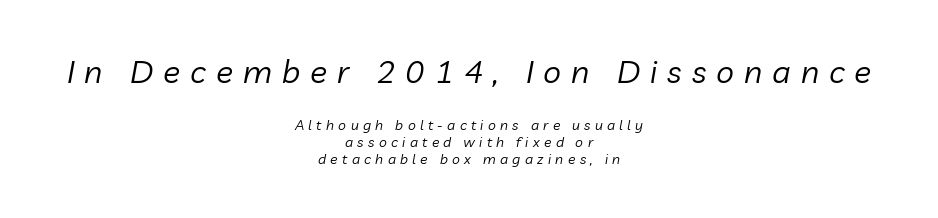
Do the characters align in a grid? No, the font is proportional. Clear beneath every line of the passage. Characters follow at a spacing far wider than the type designer built in. The first block has been scaled up relative to the second. The letters look calm and open, with moderate or lighter stems.
